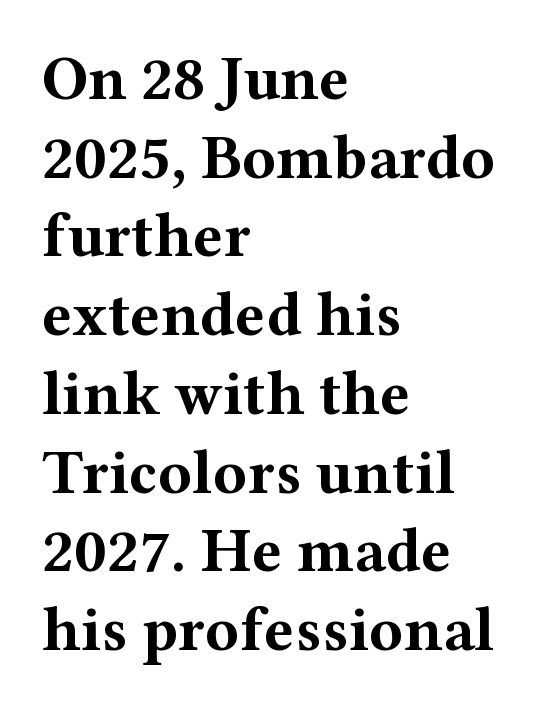
The image shows 63 px bold, wide serif type, upright; set left-aligned, normal line spacing (1.25x), normal letter spacing, not underlined; medium stroke contrast and a medium x-height.
